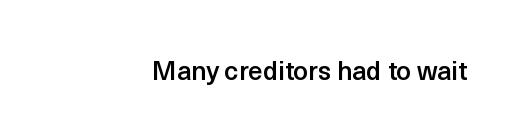
Q: Is the text bold? A: Semi-bold.
Q: Is the text italic (slanted)? A: No, it is upright.
Q: Is the text underlined? A: No.
Q: Is the spacing between letters normal or unusually wide? A: Normal.
